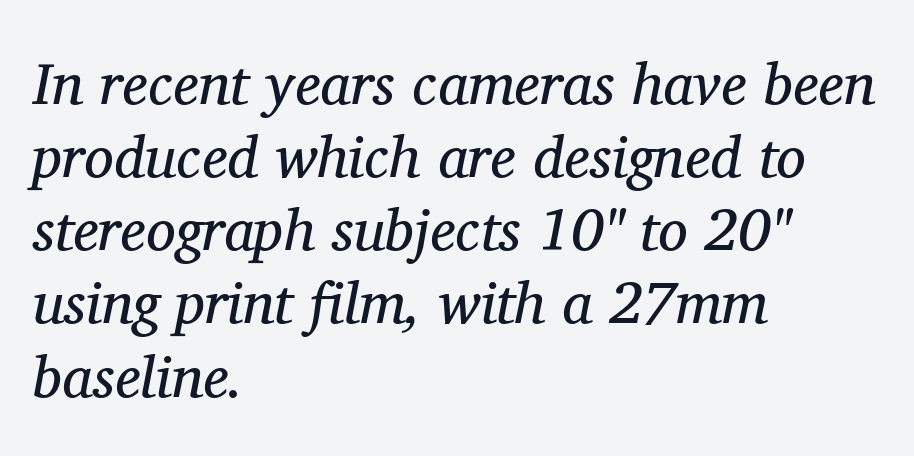
The image shows 59 px regular-weight serif type, italic (leaning right); set left-aligned, line spacing 1.24x, normal letter spacing, not underlined; medium stroke contrast and a medium x-height.
